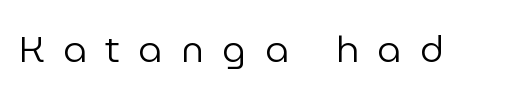
{"serif": "no", "italic": "no", "bold": "no", "weight": "regular", "width": "normal", "stroke_contrast": "low", "x_height": "medium", "monospaced": "no", "underline": "no", "letter_spacing": "wide", "letter_spacing_em": 0.5, "glyph_px": 37}
